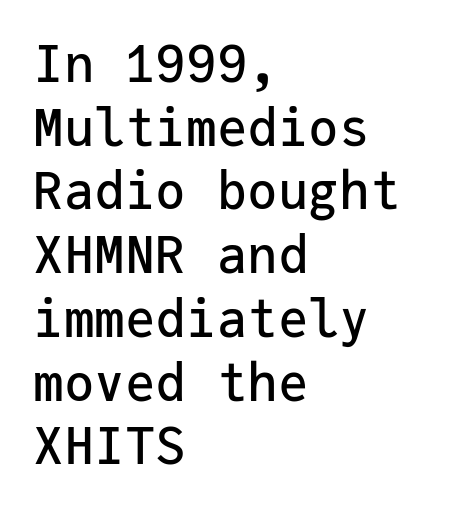
The image shows 51 px sans-serif type, upright, monospaced; set left-aligned, normal line spacing (1.25x), normal letter spacing, not underlined; low stroke contrast and a medium x-height.
